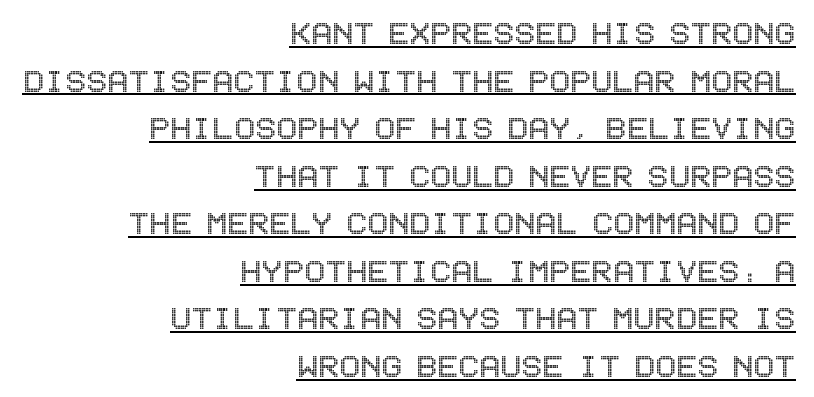
Underline: present. If you drew a ruler down the right edge, every line would touch it. Tracking value appears to be zero — textbook default spacing. Quick note: not italic, upright.
